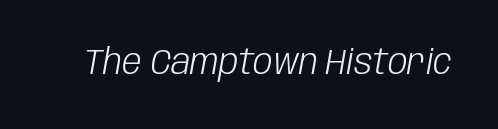
{"italic": "yes", "lean": "right", "slant_degrees": 10, "bold": "no", "weight": "light", "width": "condensed", "stroke_contrast": "low", "x_height": "large", "monospaced": "no", "underline": "no", "letter_spacing": "normal", "letter_spacing_em": 0.0, "glyph_px": 35}
